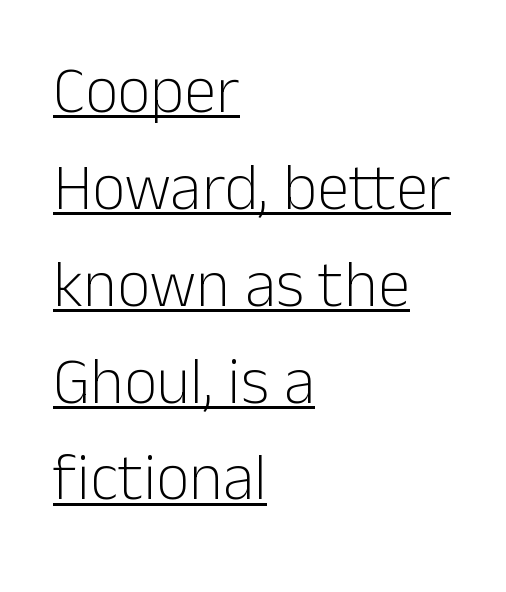
Q: Is the text bold? A: No.
Q: Is the text italic (slanted)? A: No, it is upright.
Q: Is the typeface a serif or a sans-serif typeface? A: Sans-serif.
Q: Is the text underlined? A: Yes.
Q: How is the paragraph aligned? A: Left-aligned.
Q: Is the spacing between letters normal or unusually wide? A: Normal.
Q: Is the spacing between lines tight, normal or loose? A: Normal.
Q: Width (condensed, normal, or wide)? A: Normal.
Q: Stroke contrast? A: Low.
Q: x-height? A: Medium.
Q: Monospaced? A: No.
